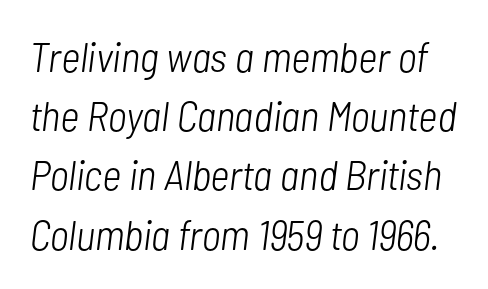
Think standard paragraph weight, or any step lighter than that. Looks like regular typesetting: each glyph gets only the width it needs. Unmarked baselines from the first word to the last. Words appear dense and cohesive because spacing is normal. In terms of posture, this sample is oblique.
